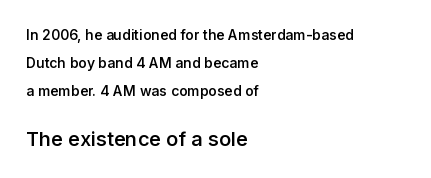
{"italic": "no", "bold": "semi", "underline": "no", "align": "left", "line_spacing": "loose", "line_spacing_ratio": 2.01, "letter_spacing": "normal", "letter_spacing_em": 0.0, "larger_block": "second", "size_ratio": 1.43, "glyph_px": 20}
